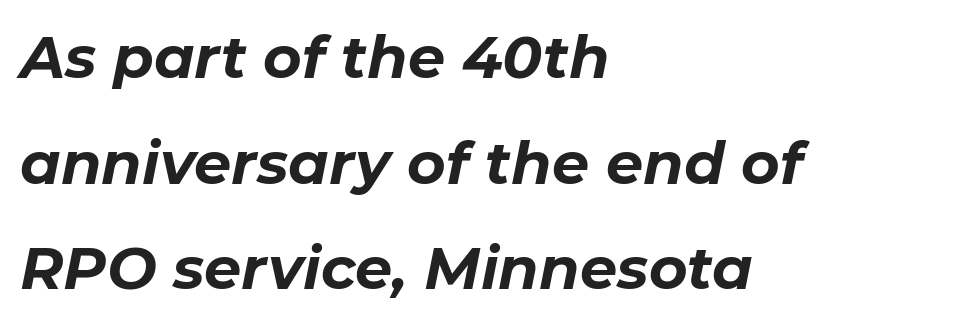
Letters rest on an invisible, unmarked baseline. A classic flush-left, rag-right setting is used for this passage. If you drew a line through each stem, it would be angled. Characters follow at the spacing the type designer built in. Compared with an ordinary text face, these strokes are far heavier — a full bold. The passage shown is typed in a proportional face where columns would drift.
